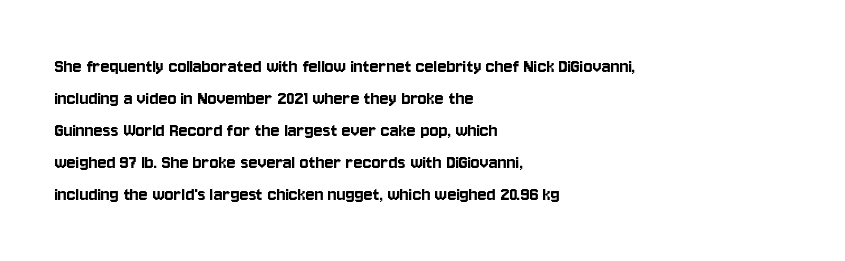
Spacing between characters is what you'd get straight out of the box. This sample is left-justified, so line endings fall wherever the words run out. Has an underline been added? It has not. Evenly set lines give the paragraph a standard silhouette. You can tell it's not italic because the verticals are truly vertical.
